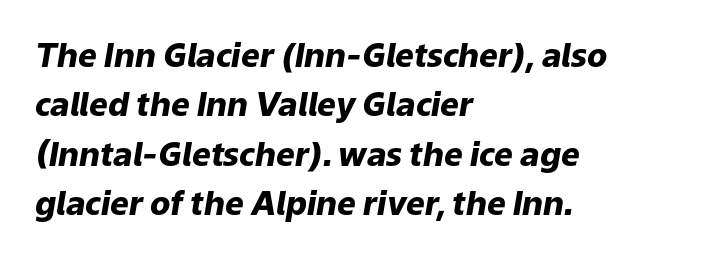
The image shows 33 px heavy type, italic (leaning right); set left-aligned, normal line spacing (1.5x), normal letter spacing, not underlined; low stroke contrast and a medium x-height.
